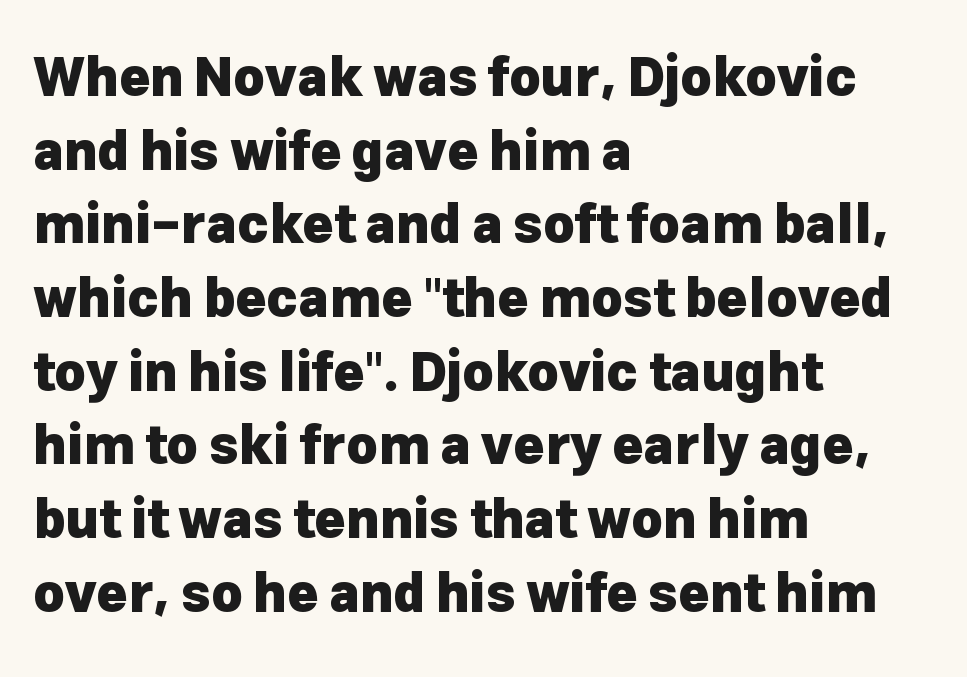
Q: Is the text bold? A: Yes.
Q: Is the text italic (slanted)? A: No, it is upright.
Q: Is the typeface a serif or a sans-serif typeface? A: Sans-serif.
Q: Is the text underlined? A: No.
Q: How is the paragraph aligned? A: Left-aligned.
Q: Is the spacing between letters normal or unusually wide? A: Normal.
Q: Is the spacing between lines tight, normal or loose? A: Normal.
Q: Width (condensed, normal, or wide)? A: Normal.
Q: Stroke contrast? A: Low.
Q: x-height? A: Medium.
Q: Monospaced? A: No.
